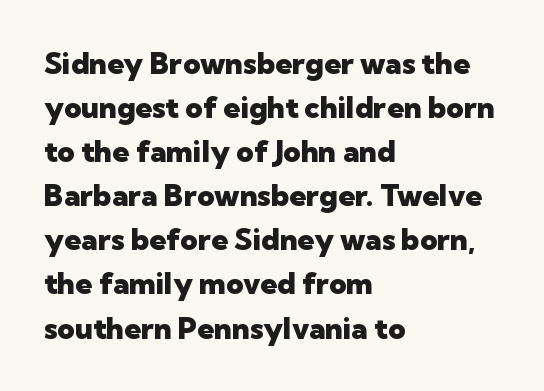
{"serif": "no", "italic": "no", "bold": "yes", "weight": "heavy", "width": "normal", "stroke_contrast": "low", "x_height": "medium", "monospaced": "no", "underline": "no", "align": "left", "line_spacing": "normal", "line_spacing_ratio": 1.47, "letter_spacing": "normal", "letter_spacing_em": 0.0, "glyph_px": 30}
